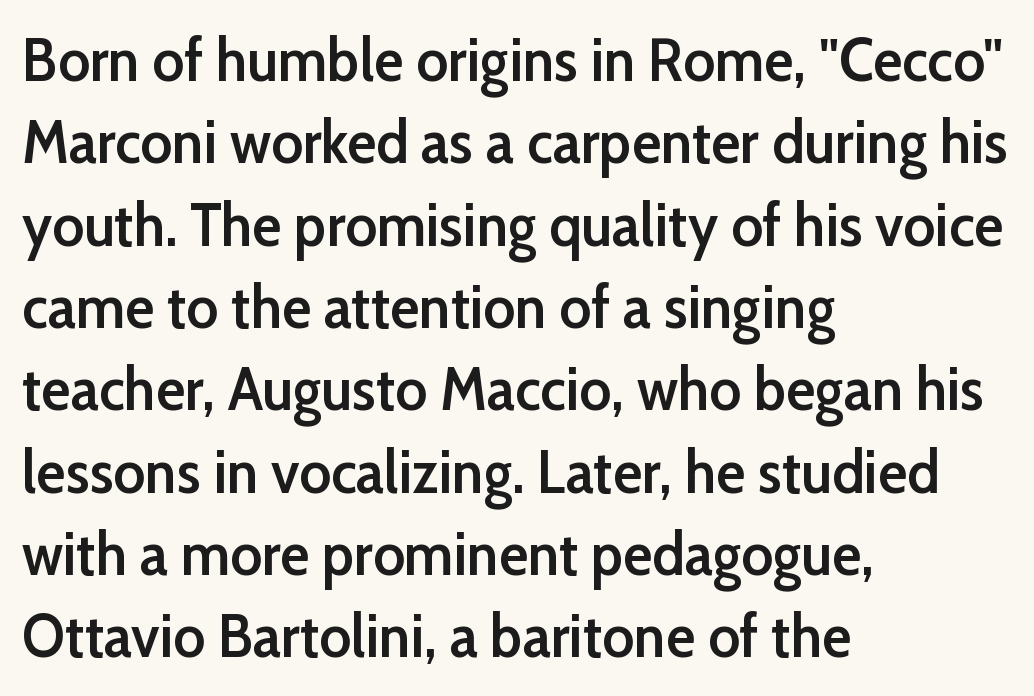
{"serif": "no", "italic": "no", "bold": "semi", "weight": "semibold", "width": "normal", "stroke_contrast": "low", "x_height": "medium", "monospaced": "no", "underline": "no", "align": "left", "line_spacing": "normal", "line_spacing_ratio": 1.35, "letter_spacing": "normal", "letter_spacing_em": 0.0, "glyph_px": 61}
